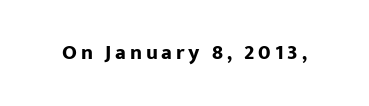
{"italic": "no", "bold": "yes", "underline": "no", "glyph_px": 21}
